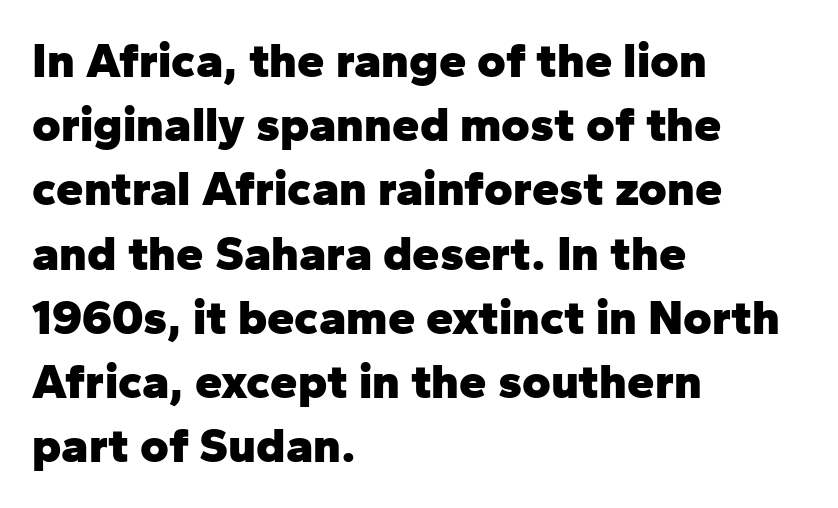
{"serif": "no", "italic": "no", "bold": "yes", "weight": "heavy", "width": "normal", "stroke_contrast": "low", "x_height": "medium", "monospaced": "no", "underline": "no", "align": "left", "line_spacing": "normal", "line_spacing_ratio": 1.31, "letter_spacing": "normal", "letter_spacing_em": 0.0, "glyph_px": 49}
